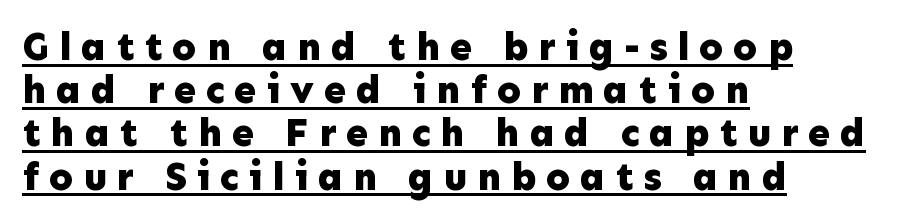
Is the letter spacing exaggerated? Yes — the characters are pushed far apart. The passage is arranged the way most books set body copy — flush left. Is this a fixed-width face? No — the glyphs have proportional, varying widths. The block of text is dense from top to bottom, with scant space between rows.
